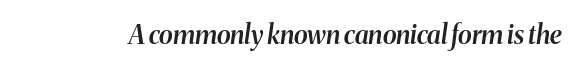
Q: Is the text bold? A: Semi-bold.
Q: Is the text italic (slanted)? A: Yes, it leans right by about 8 degrees.
Q: Is the text underlined? A: No.
Q: Is the spacing between letters normal or unusually wide? A: Normal.
